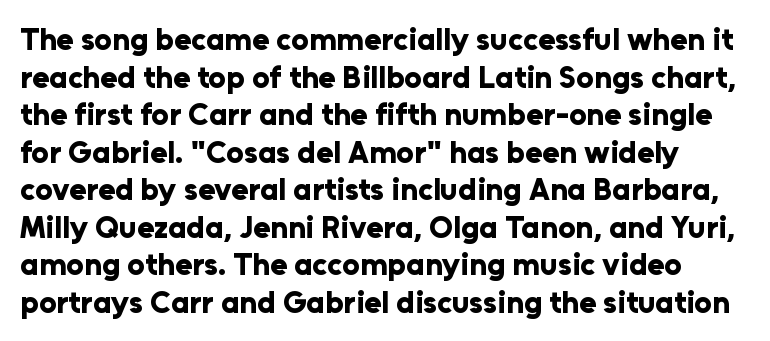
Stroke terminals: plain, sans-serif. The lettering holds an erect, upright posture throughout. The words here are not underlined. Looks like regular typesetting: each glyph gets only the width it needs. The passage shown is emphatically bold. The line texture is even and compact thanks to regular tracking.
